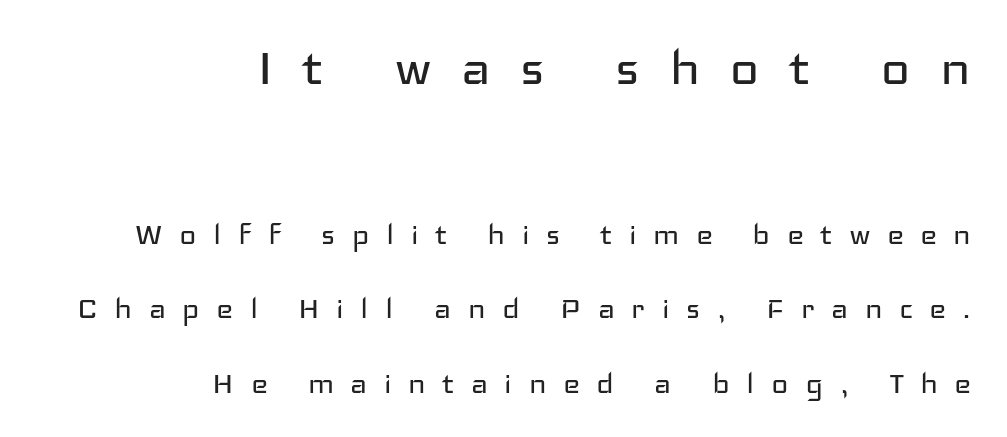
{"serif": "no", "italic": "no", "bold": "no", "weight": "regular", "width": "wide", "stroke_contrast": "low", "x_height": "medium", "monospaced": "no", "underline": "no", "align": "right", "line_spacing": "loose", "line_spacing_ratio": 2.07, "letter_spacing": "wide", "letter_spacing_em": 0.46, "larger_block": "first", "size_ratio": 1.75, "glyph_px": 63}
